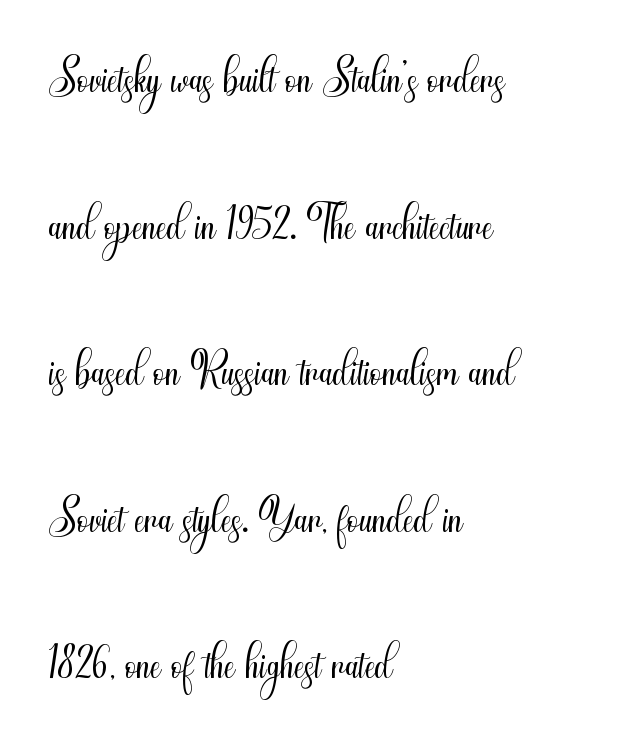
{"serif": "no", "bold": "no", "weight": "light", "width": "condensed", "stroke_contrast": "medium", "x_height": "small", "monospaced": "no", "underline": "no", "align": "left", "line_spacing": "loose", "line_spacing_ratio": 2.22, "letter_spacing": "normal", "letter_spacing_em": 0.0, "glyph_px": 66}
